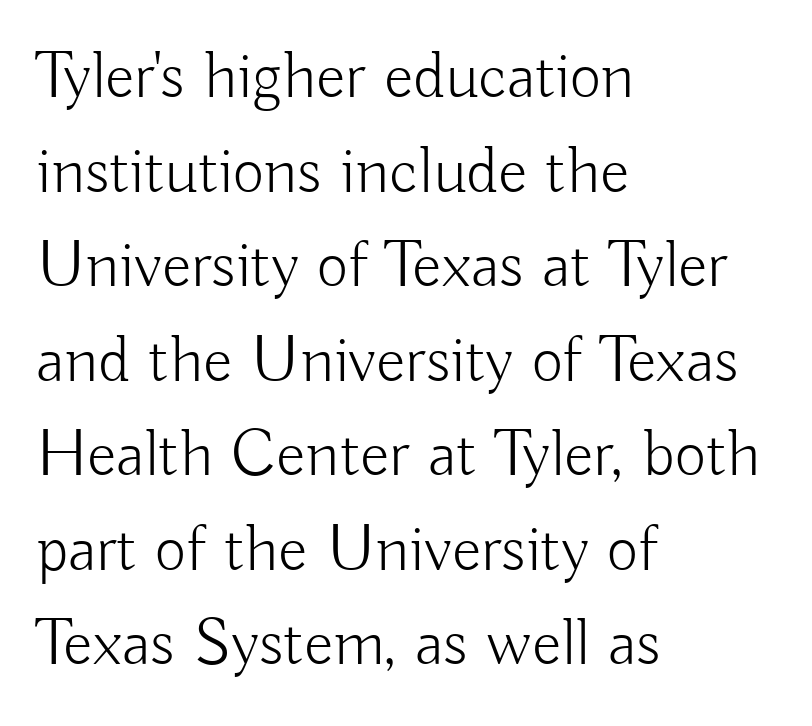
Q: Is the text bold? A: No.
Q: Is the text italic (slanted)? A: No, it is upright.
Q: Is the typeface a serif or a sans-serif typeface? A: Sans-serif.
Q: Is the text underlined? A: No.
Q: How is the paragraph aligned? A: Left-aligned.
Q: Is the spacing between letters normal or unusually wide? A: Normal.
Q: Is the spacing between lines tight, normal or loose? A: Normal.
Q: Width (condensed, normal, or wide)? A: Normal.
Q: Stroke contrast? A: Low.
Q: x-height? A: Small.
Q: Monospaced? A: No.
